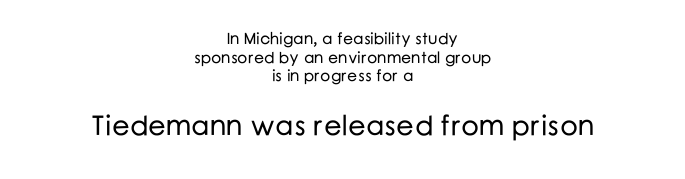
The image shows 28 px sans-serif type, upright; set centered, line spacing 1.17x, normal letter spacing, not underlined; the second (bottom) block is 1.75x larger; low stroke contrast and a medium x-height.
